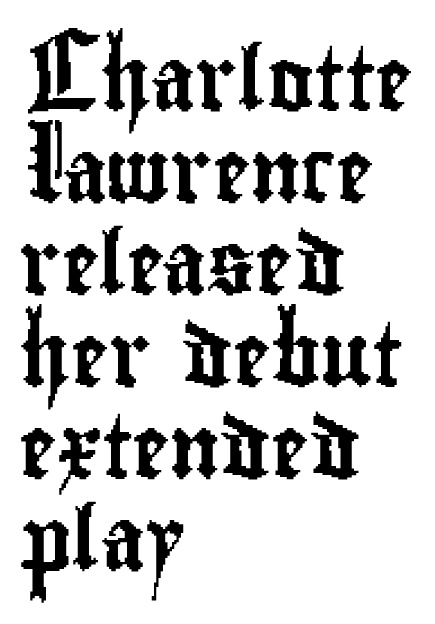
Q: Is the text italic (slanted)? A: No, it is upright.
Q: Is the typeface a serif or a sans-serif typeface? A: Sans-serif.
Q: Is the text underlined? A: No.
Q: How is the paragraph aligned? A: Left-aligned.
Q: Is the spacing between letters normal or unusually wide? A: Normal.
Q: Is the spacing between lines tight, normal or loose? A: Normal.
Q: Width (condensed, normal, or wide)? A: Condensed.
Q: Stroke contrast? A: Low.
Q: x-height? A: Small.
Q: Monospaced? A: No.
